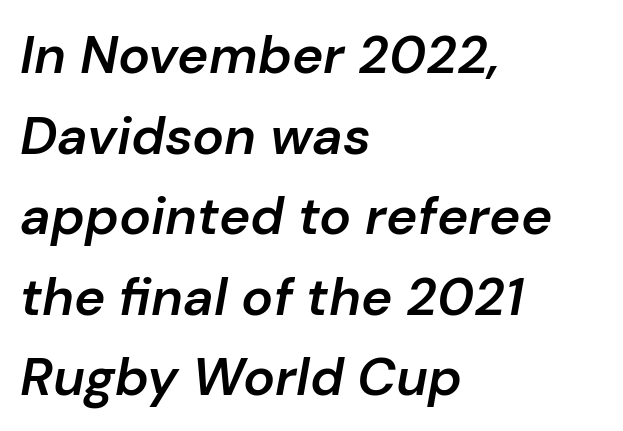
{"italic": "yes", "lean": "right", "slant_degrees": 10, "bold": "semi", "weight": "semibold", "width": "normal", "stroke_contrast": "low", "x_height": "medium", "monospaced": "no", "underline": "no", "align": "left", "line_spacing": "normal", "line_spacing_ratio": 1.52, "letter_spacing": "normal", "letter_spacing_em": 0.0, "glyph_px": 53}
